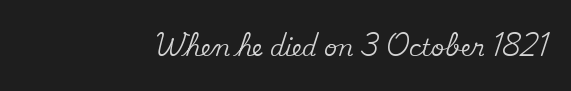
Q: Is the text italic (slanted)? A: Yes.
Q: Is the text underlined? A: No.
Q: Is the spacing between letters normal or unusually wide? A: Normal.
